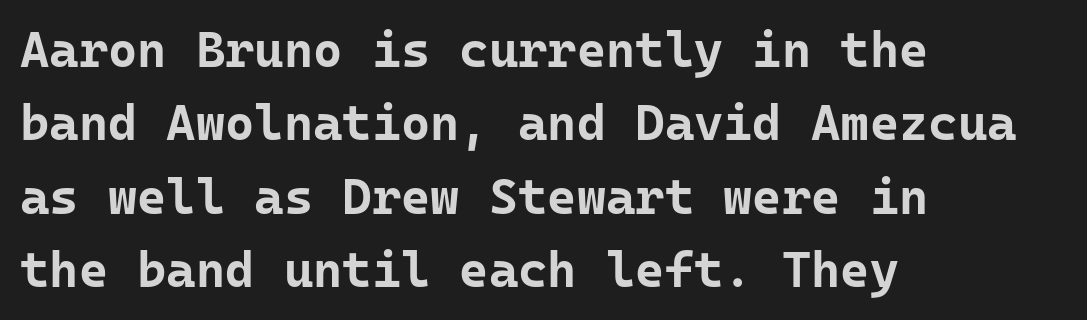
Short note: letters normally spaced. Vertically, the passage feels balanced, rows spaced as you'd expect. Think of a typewriter: that constant character pitch is what you see here. Every character sits straight up, as roman type does. A full-strength bold gives these letters their thick strokes.
